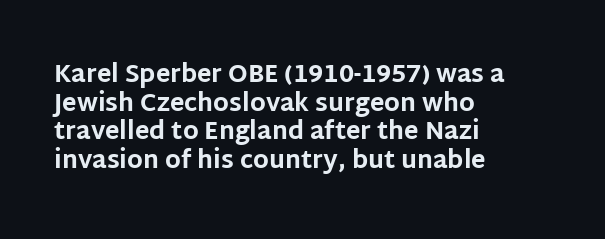
No word sits above an underline. The face used here is rendered with its standard letterfit. Does the lettering tilt? It doesn't — this is upright. Typesetter's note: full bold, strokes at maximum text heaviness. Short and long lines alike share a common starting point at left.
